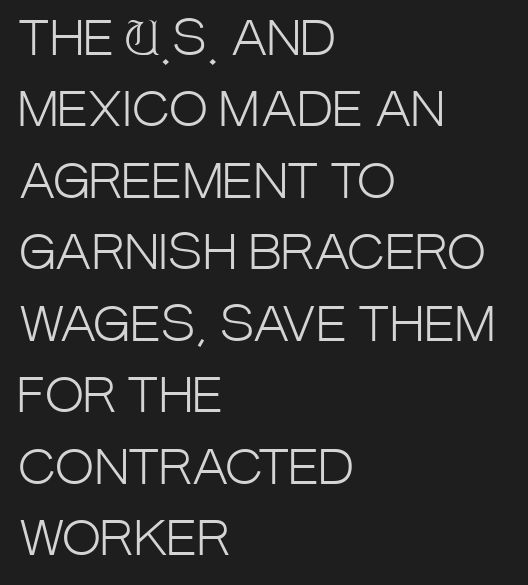
The image shows 47 px light, condensed sans-serif type, upright; set left-aligned, normal line spacing (1.52x), normal letter spacing, not underlined; low stroke contrast and a large x-height.
